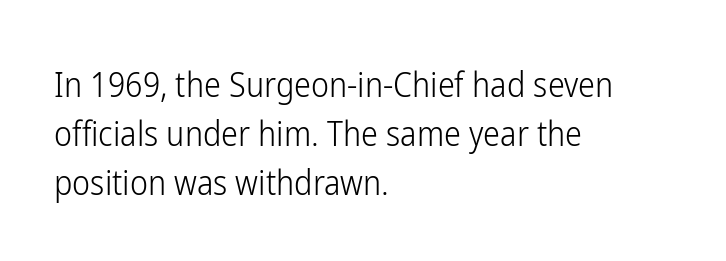
{"serif": "no", "italic": "no", "bold": "no", "weight": "light", "width": "condensed", "stroke_contrast": "low", "x_height": "medium", "monospaced": "no", "underline": "no", "align": "left", "line_spacing": "normal", "line_spacing_ratio": 1.44, "letter_spacing": "normal", "letter_spacing_em": 0.0, "glyph_px": 34}
